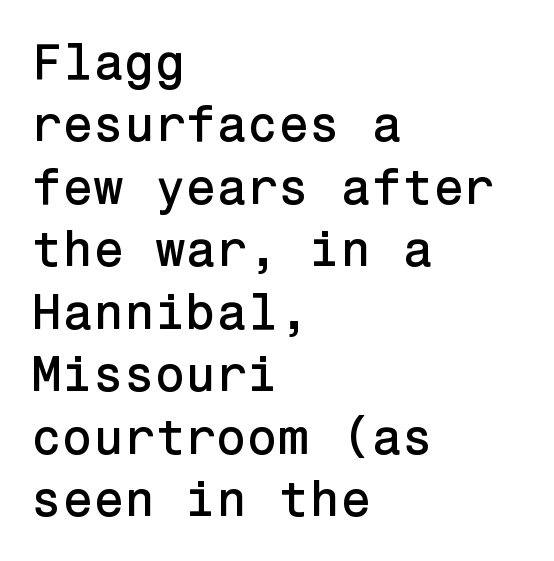
{"serif": "no", "italic": "no", "width": "normal", "stroke_contrast": "low", "x_height": "medium", "underline": "no", "align": "left", "line_spacing": "normal", "line_spacing_ratio": 1.25, "letter_spacing": "normal", "letter_spacing_em": 0.0, "glyph_px": 50}
